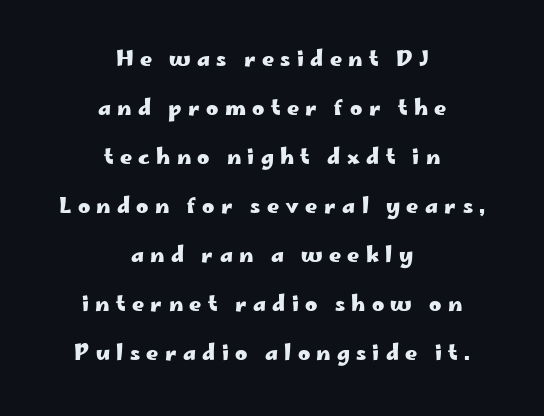
The image shows 21 px bold type, upright; set centered, loose line spacing (2.33x), unusually wide letter spacing (+0.3 em), not underlined.
